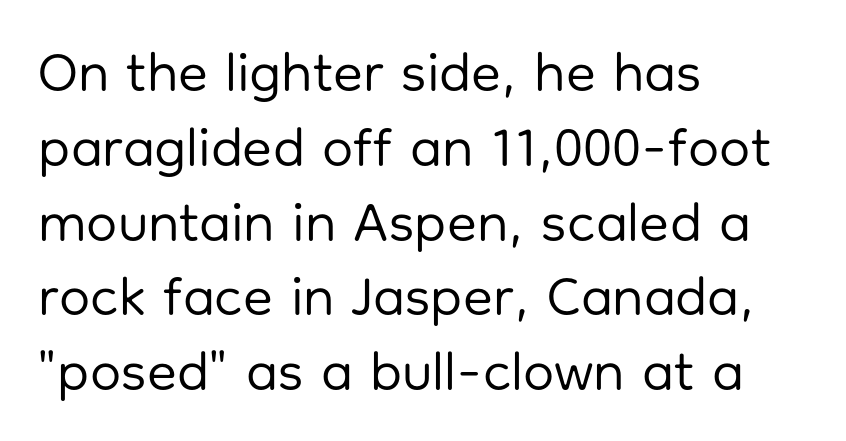
{"serif": "no", "italic": "no", "bold": "no", "weight": "regular", "width": "normal", "stroke_contrast": "low", "x_height": "medium", "monospaced": "no", "underline": "no", "align": "left", "line_spacing": "normal", "line_spacing_ratio": 1.36, "letter_spacing": "normal", "letter_spacing_em": 0.0, "glyph_px": 55}
